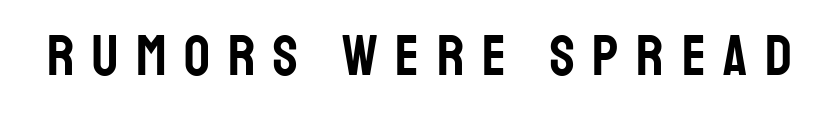
{"serif": "no", "italic": "no", "width": "condensed", "stroke_contrast": "low", "x_height": "large", "monospaced": "no", "underline": "no", "letter_spacing": "wide", "letter_spacing_em": 0.31, "glyph_px": 57}
